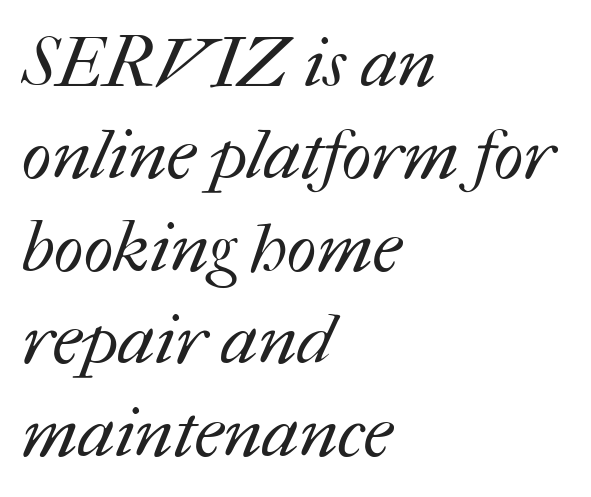
{"bold": "no", "weight": "regular", "width": "normal", "stroke_contrast": "medium", "x_height": "medium", "monospaced": "no", "underline": "no", "align": "left", "line_spacing": "normal", "line_spacing_ratio": 1.32, "letter_spacing": "normal", "letter_spacing_em": 0.0, "glyph_px": 70}
